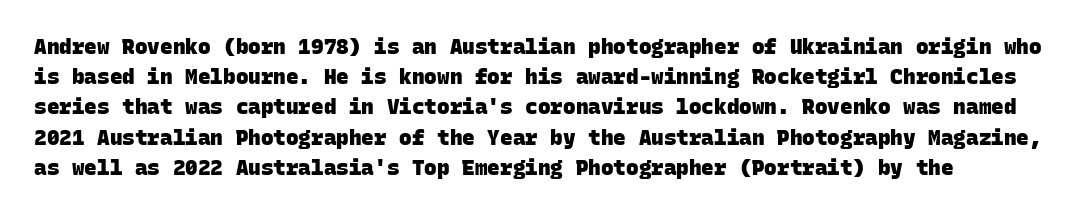
The image shows 21 px bold type; set normal line spacing (1.44x), normal letter spacing, not underlined.
